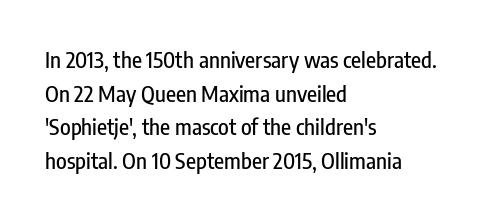
The image shows 22 px text type, upright; set left-aligned, normal line spacing (1.53x), normal letter spacing, not underlined.
